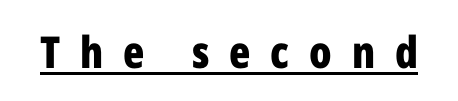
Q: Is the text bold? A: Yes.
Q: Is the text italic (slanted)? A: No, it is upright.
Q: Is the typeface a serif or a sans-serif typeface? A: Sans-serif.
Q: Is the text underlined? A: Yes.
Q: Is the spacing between letters normal or unusually wide? A: Unusually wide.
Q: Width (condensed, normal, or wide)? A: Condensed.
Q: Stroke contrast? A: Low.
Q: x-height? A: Medium.
Q: Monospaced? A: No.
